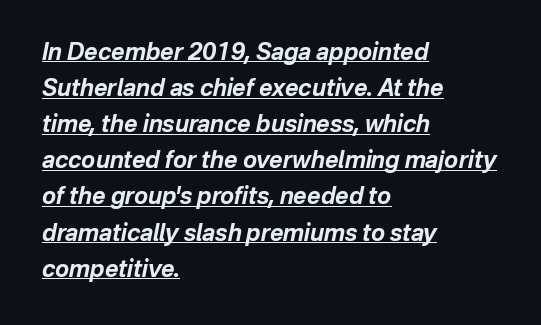
Honestly, the letter spacing is just normal — you wouldn't notice it. Every character sits at an angle, as italics do. Typeset ragged right — the left edge is the straight one. How would I describe the line gaps? Plain and ordinary. The passage shown is underscored from start to finish. Typesetter's note: full bold, strokes at maximum text heaviness.
